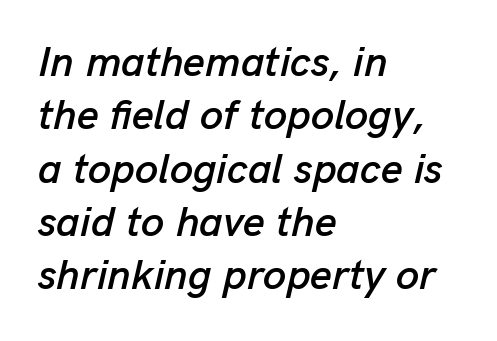
The image shows 42 px text type, italic (leaning right); set left-aligned, normal line spacing (1.27x), normal letter spacing, not underlined; low stroke contrast and a medium x-height.
